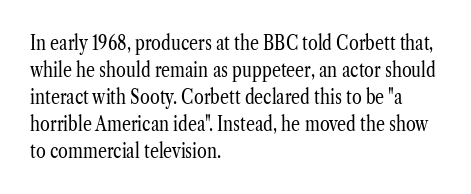
Q: Is the text bold? A: No.
Q: Is the text italic (slanted)? A: No, it is upright.
Q: Is the text underlined? A: No.
Q: How is the paragraph aligned? A: Left-aligned.
Q: Is the spacing between letters normal or unusually wide? A: Normal.
Q: Is the spacing between lines tight, normal or loose? A: Normal.
